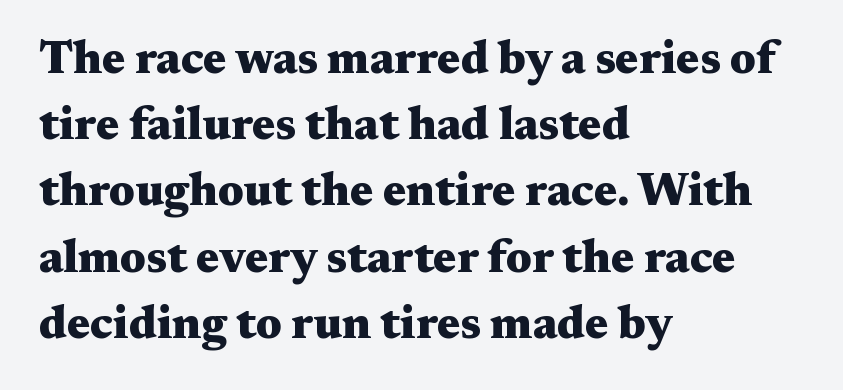
The image shows 46 px heavy, wide serif type, upright; set left-aligned, normal line spacing (1.44x), normal letter spacing, not underlined; medium stroke contrast and a medium x-height.
